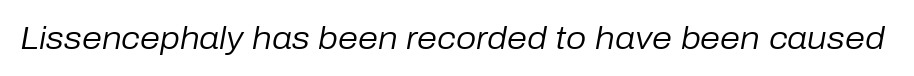
{"italic": "yes", "lean": "right", "slant_degrees": 10, "bold": "no", "weight": "regular", "width": "normal", "stroke_contrast": "low", "x_height": "medium", "monospaced": "no", "underline": "no", "letter_spacing": "normal", "letter_spacing_em": 0.0, "glyph_px": 32}
